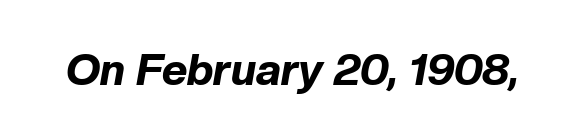
{"italic": "yes", "lean": "right", "slant_degrees": 10, "bold": "yes", "weight": "bold", "width": "normal", "stroke_contrast": "low", "x_height": "medium", "monospaced": "no", "underline": "no", "letter_spacing": "normal", "letter_spacing_em": 0.0, "glyph_px": 44}
